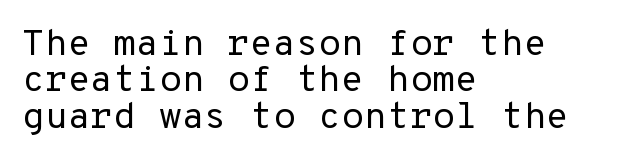
The image shows 37 px regular-weight sans-serif type, upright, monospaced; set left-aligned, tight line spacing (0.98x), normal letter spacing, not underlined; low stroke contrast and a medium x-height.
